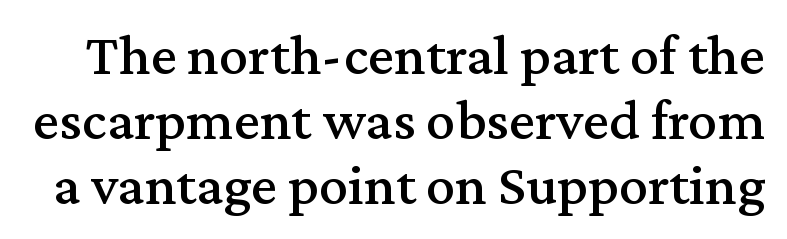
{"serif": "yes", "italic": "no", "width": "normal", "stroke_contrast": "medium", "x_height": "medium", "monospaced": "no", "underline": "no", "line_spacing": "tight", "line_spacing_ratio": 1.12, "letter_spacing": "normal", "letter_spacing_em": 0.0, "glyph_px": 58}
